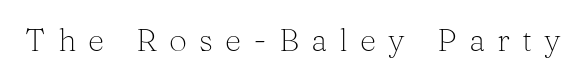
This sample uses an upright cut, with every glyph sitting square on the baseline. The glyphs in this specimen are seriffed. The words here are not underlined. Weight: regular or lighter. The type is letterspaced generously, with wide tracking. Here the designer chose a conventional face with non-uniform glyph widths.
